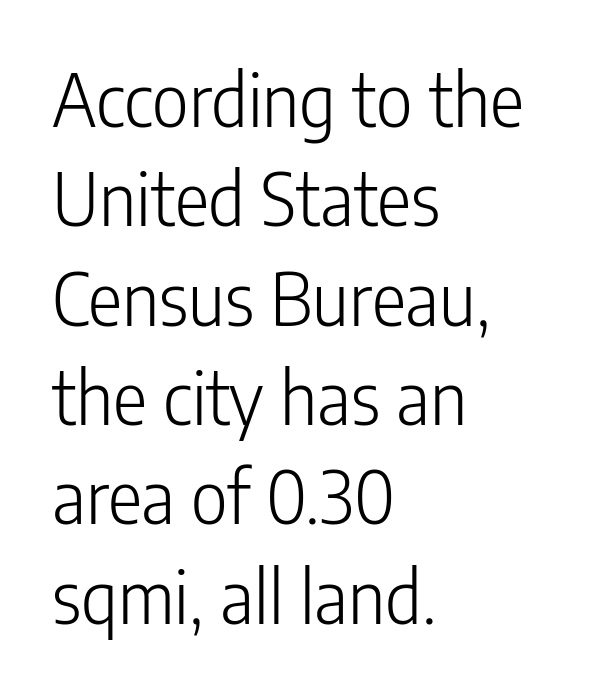
{"serif": "no", "italic": "no", "bold": "no", "weight": "light", "width": "condensed", "stroke_contrast": "low", "x_height": "medium", "monospaced": "no", "underline": "no", "align": "left", "line_spacing": "normal", "line_spacing_ratio": 1.38, "letter_spacing": "normal", "letter_spacing_em": 0.0, "glyph_px": 72}
